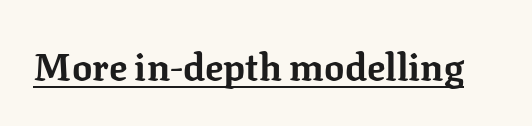
The image shows 38 px bold serif type, upright; set normal letter spacing, underlined; low stroke contrast and a medium x-height.
